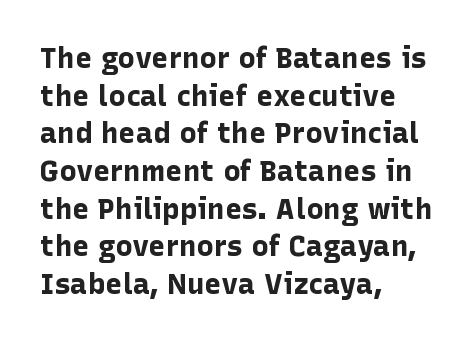
The image shows 29 px bold sans-serif type, upright; set left-aligned, normal line spacing (1.3x), normal letter spacing, not underlined; low stroke contrast and a medium x-height.
